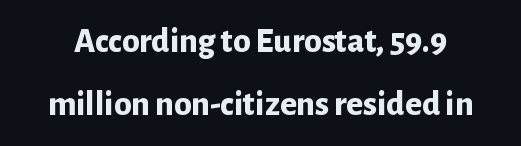
{"serif": "no", "italic": "no", "bold": "yes", "weight": "bold", "width": "normal", "stroke_contrast": "low", "x_height": "medium", "monospaced": "no", "underline": "no", "line_spacing_ratio": 1.79, "letter_spacing": "normal", "letter_spacing_em": 0.0, "glyph_px": 35}
